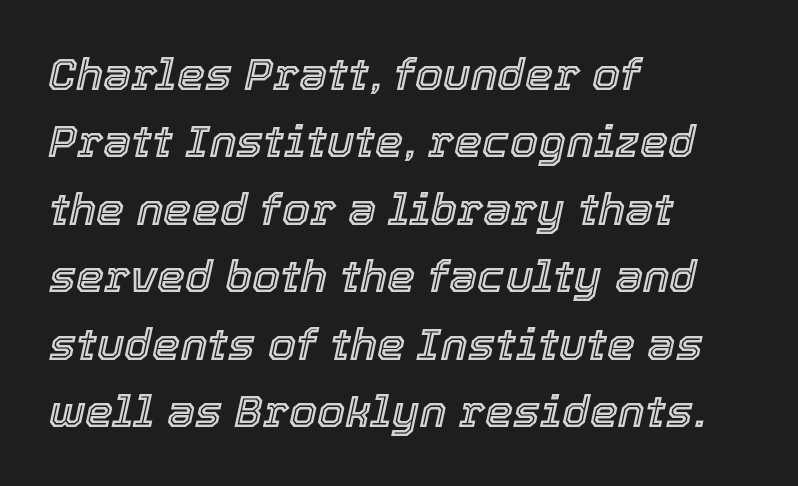
Nobody drew a line under any word here. Italic: yes, the glyphs are oblique. The tracking reads as untouched default to a designer's eye. These lines are rendered in a variable-pitch font. Successive baselines arrive at the customary interval. Layout note: lines flush left.
